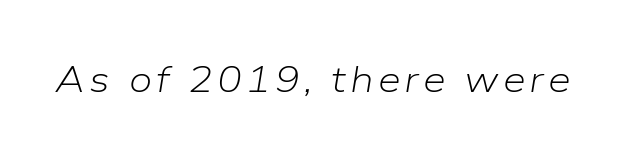
Q: Is the text bold? A: No.
Q: Is the text italic (slanted)? A: Yes, it leans right by about 9 degrees.
Q: Is the text underlined? A: No.
Q: Width (condensed, normal, or wide)? A: Normal.
Q: Stroke contrast? A: Low.
Q: x-height? A: Medium.
Q: Monospaced? A: No.
